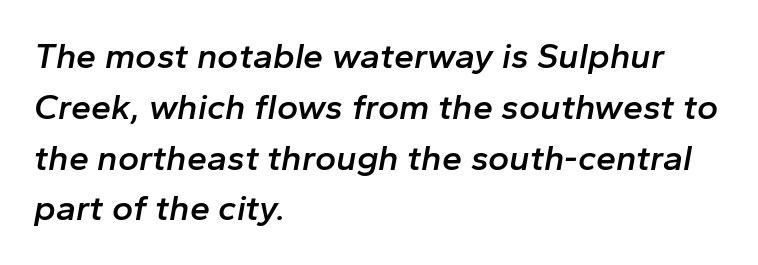
{"italic": "yes", "lean": "right", "slant_degrees": 10, "bold": "semi", "weight": "semibold", "width": "normal", "stroke_contrast": "low", "x_height": "medium", "monospaced": "no", "underline": "no", "align": "left", "line_spacing": "normal", "line_spacing_ratio": 1.41, "letter_spacing": "normal", "letter_spacing_em": 0.0, "glyph_px": 36}
